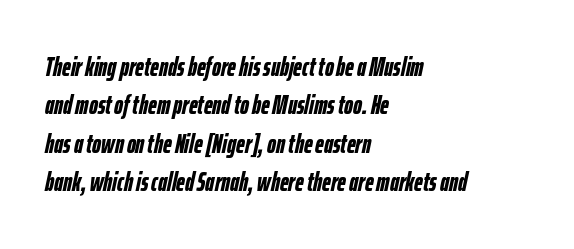
{"italic": "yes", "lean": "right", "slant_degrees": 12, "bold": "yes", "underline": "no", "align": "left", "line_spacing": "normal", "line_spacing_ratio": 1.42, "letter_spacing": "normal", "letter_spacing_em": 0.0, "glyph_px": 27}
